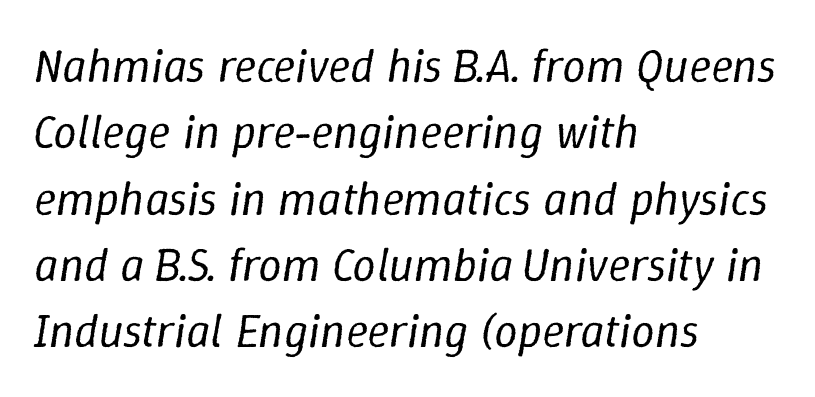
{"italic": "yes", "lean": "right", "slant_degrees": 9, "bold": "no", "weight": "regular", "width": "normal", "stroke_contrast": "low", "x_height": "medium", "monospaced": "no", "underline": "no", "align": "left", "line_spacing": "normal", "line_spacing_ratio": 1.41, "letter_spacing": "normal", "letter_spacing_em": 0.0, "glyph_px": 47}
